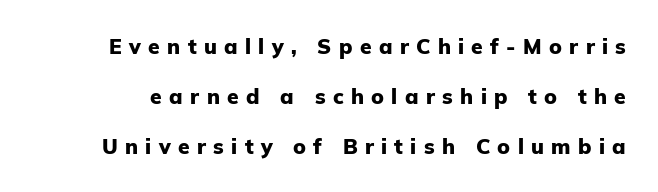
The image shows 21 px bold type, upright; set loose line spacing (2.38x), unusually wide letter spacing (+0.35 em), not underlined.
